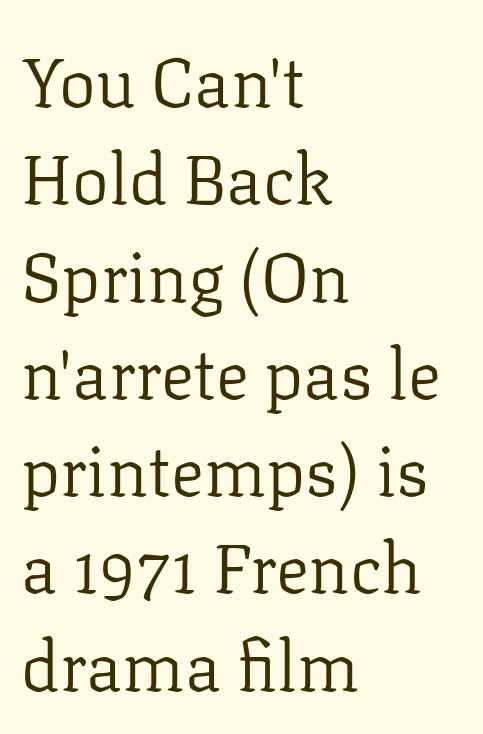
Interline gaps are of average width in this sample. The letters advance in unequal steps, a hallmark of proportional type. A bare baseline throughout the passage. Which margin do the lines hug? The left one — the right edge is uneven. Short note: letters normally spaced. No extra ink here — the face is not bold.
